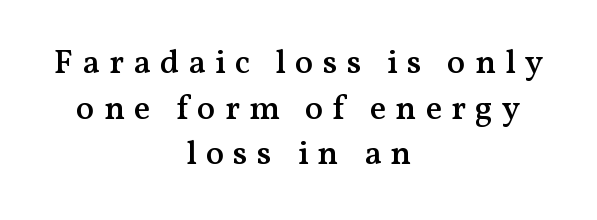
{"serif": "yes", "italic": "no", "bold": "semi", "weight": "semibold", "width": "normal", "stroke_contrast": "medium", "x_height": "medium", "monospaced": "no", "underline": "no", "align": "center", "line_spacing": "normal", "line_spacing_ratio": 1.34, "letter_spacing": "wide", "letter_spacing_em": 0.27, "glyph_px": 34}
